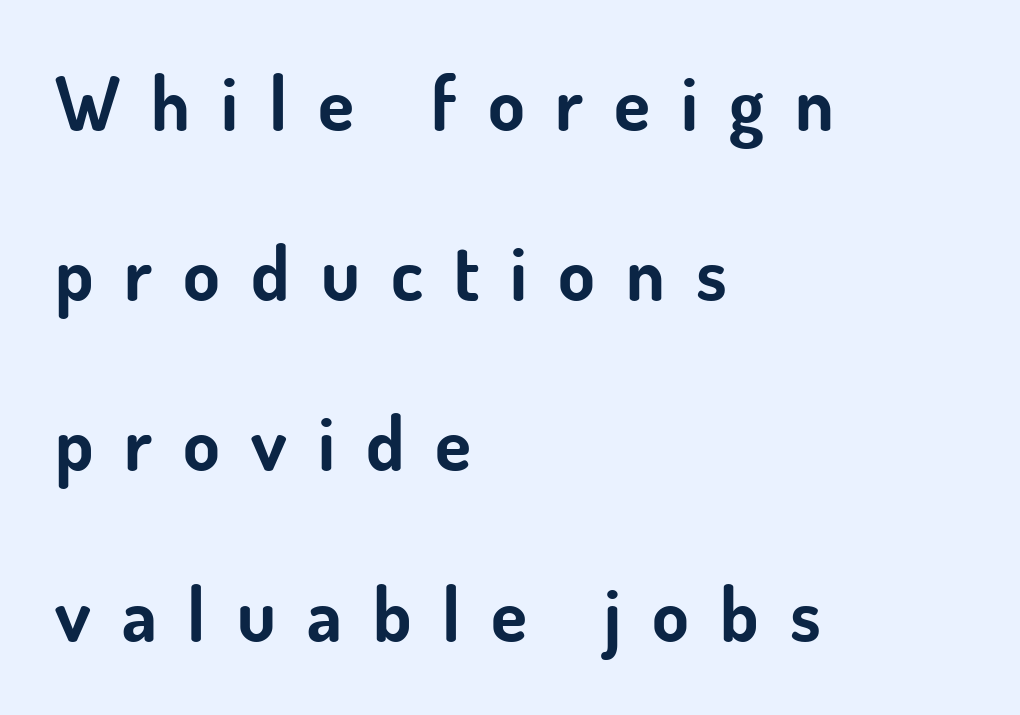
{"serif": "no", "italic": "no", "bold": "yes", "weight": "bold", "width": "normal", "stroke_contrast": "low", "x_height": "small", "monospaced": "no", "underline": "no", "align": "left", "line_spacing": "loose", "line_spacing_ratio": 2.3, "letter_spacing": "wide", "letter_spacing_em": 0.42, "glyph_px": 74}
